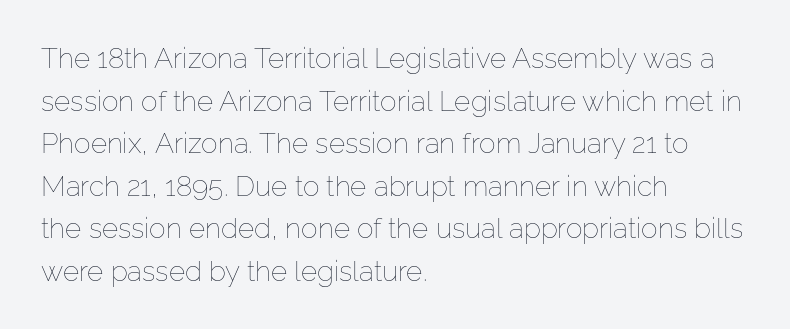
Q: Is the text bold? A: No.
Q: Is the text italic (slanted)? A: No, it is upright.
Q: Is the text underlined? A: No.
Q: How is the paragraph aligned? A: Left-aligned.
Q: Is the spacing between letters normal or unusually wide? A: Normal.
Q: Is the spacing between lines tight, normal or loose? A: Normal.
Q: Width (condensed, normal, or wide)? A: Normal.
Q: Stroke contrast? A: Low.
Q: x-height? A: Medium.
Q: Monospaced? A: No.
